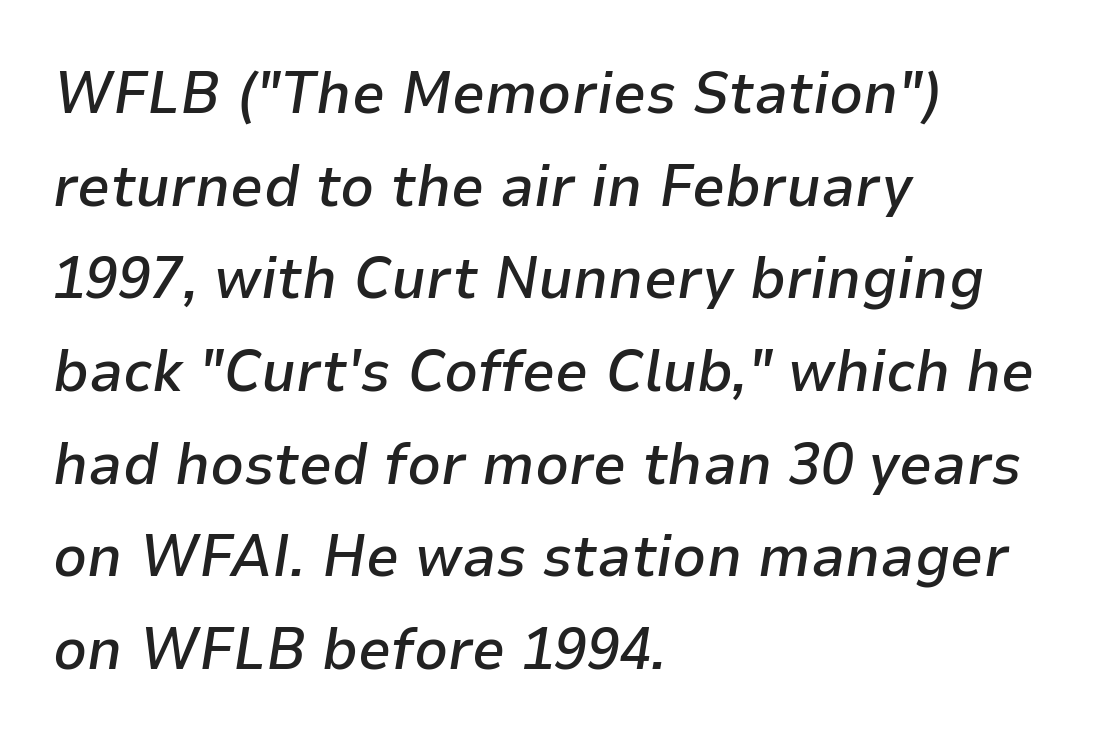
The letterforms sit shoulder to shoulder at normal distance. The compositor pushed each line to the left boundary. What's the leading like? Ordinary, nothing unusual. I'd describe the lettering as semibold — firm but not a full bold. Every character sits at an angle, as italics do. Honestly, there is no underline to notice here at all.
